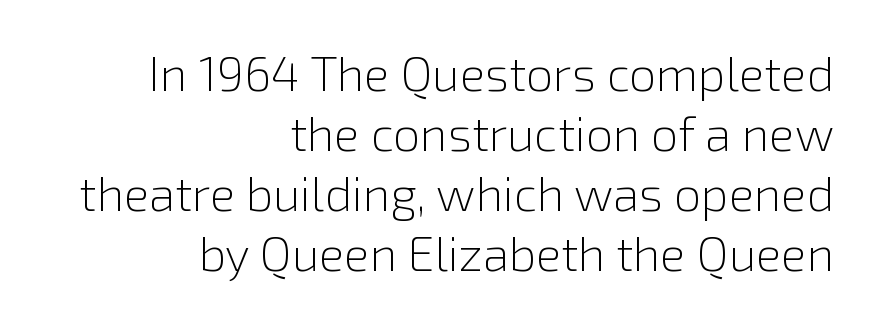
Does the type have serifs? No, each stem ends abruptly. Baseline-to-baseline distance is the conventional proportion of letter height. If you drew a ruler down the right edge, every line would touch it. These lines are rendered in a variable-pitch font. The passage shown is not bold in any degree. Only glyphs here, with clear space below each row.
